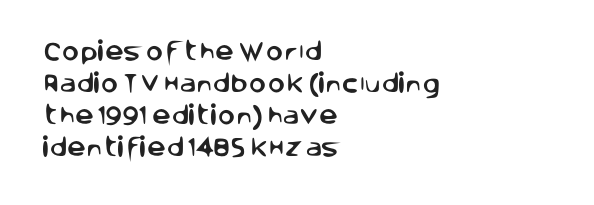
{"italic": "no", "underline": "no", "align": "left", "line_spacing": "normal", "line_spacing_ratio": 1.53, "letter_spacing": "normal", "letter_spacing_em": 0.0, "glyph_px": 21}
